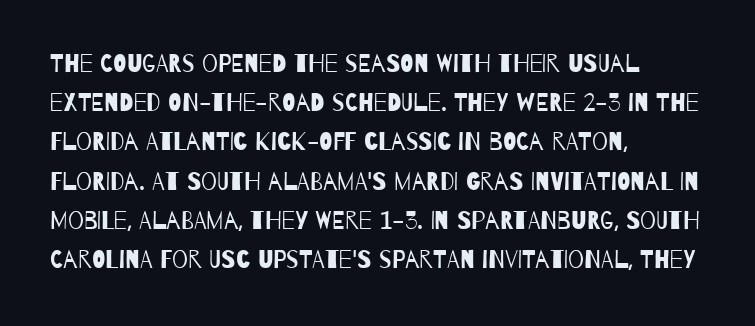
Q: Is the text bold? A: No.
Q: Is the text underlined? A: No.
Q: How is the paragraph aligned? A: Left-aligned.
Q: Is the spacing between letters normal or unusually wide? A: Normal.
Q: Is the spacing between lines tight, normal or loose? A: Normal.
